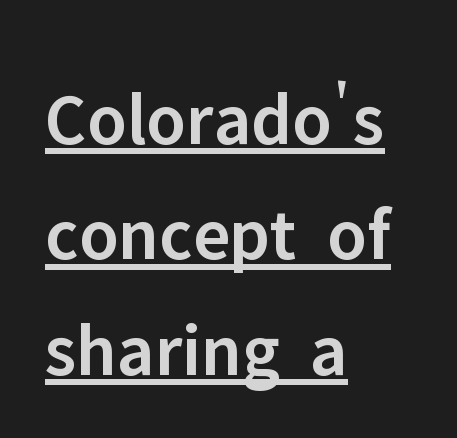
Q: Is the text bold? A: Semi-bold.
Q: Is the text italic (slanted)? A: No, it is upright.
Q: Is the typeface a serif or a sans-serif typeface? A: Sans-serif.
Q: Is the text underlined? A: Yes.
Q: How is the paragraph aligned? A: Left-aligned.
Q: Is the spacing between letters normal or unusually wide? A: Normal.
Q: Is the spacing between lines tight, normal or loose? A: Normal.
Q: Width (condensed, normal, or wide)? A: Normal.
Q: Stroke contrast? A: Low.
Q: x-height? A: Medium.
Q: Monospaced? A: No.
